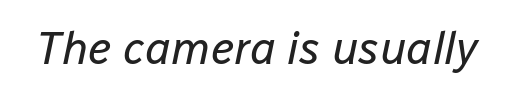
Q: Is the text bold? A: No.
Q: Is the text italic (slanted)? A: Yes, it leans right by about 12 degrees.
Q: Is the text underlined? A: No.
Q: Is the spacing between letters normal or unusually wide? A: Normal.
Q: Width (condensed, normal, or wide)? A: Normal.
Q: Stroke contrast? A: Low.
Q: x-height? A: Medium.
Q: Monospaced? A: No.
